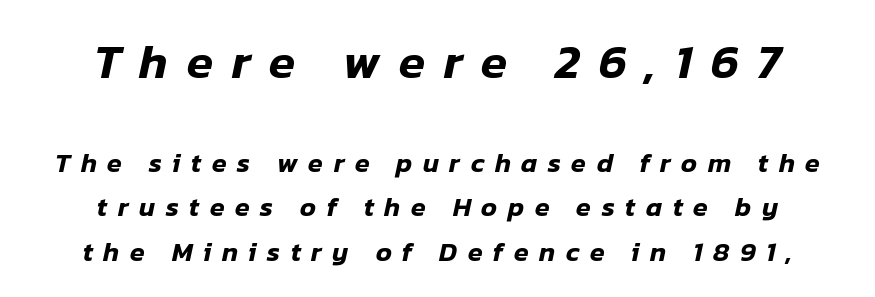
Q: Is the text italic (slanted)? A: Yes, it leans right by about 12 degrees.
Q: Is the text underlined? A: No.
Q: How is the paragraph aligned? A: Centered.
Q: Is the spacing between letters normal or unusually wide? A: Unusually wide.
Q: Is the spacing between lines tight, normal or loose? A: Normal.
Q: Which block of text is set in a larger size, the first (top) or the second (bottom)? A: The first (top) one.
Q: Width (condensed, normal, or wide)? A: Normal.
Q: Stroke contrast? A: Low.
Q: x-height? A: Medium.
Q: Monospaced? A: No.
